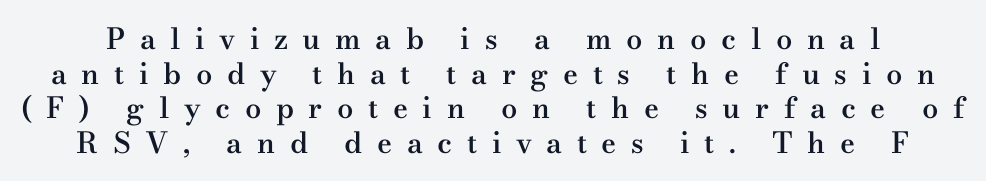
{"serif": "yes", "italic": "no", "bold": "semi", "weight": "semibold", "width": "wide", "stroke_contrast": "medium", "x_height": "small", "monospaced": "no", "underline": "no", "line_spacing_ratio": 1.19, "letter_spacing": "wide", "letter_spacing_em": 0.5, "glyph_px": 29}
